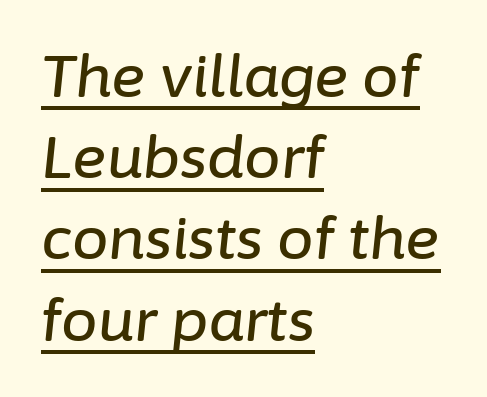
The image shows 58 px text type, italic (leaning right); set left-aligned, normal line spacing (1.4x), normal letter spacing, underlined; low stroke contrast and a medium x-height.
